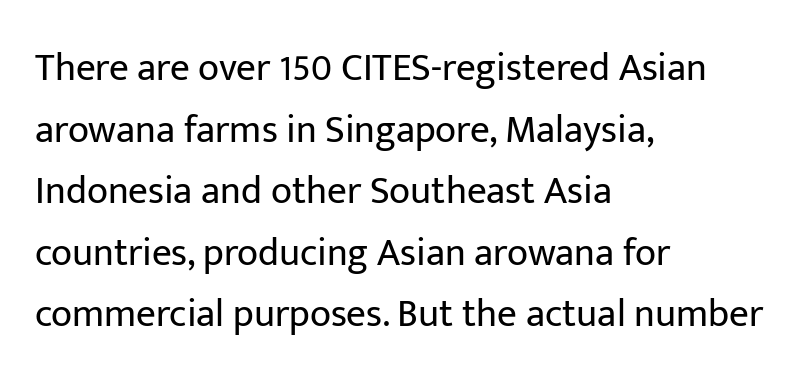
The image shows 39 px regular-weight sans-serif type, upright; set left-aligned, normal line spacing (1.58x), normal letter spacing, not underlined; low stroke contrast and a medium x-height.
